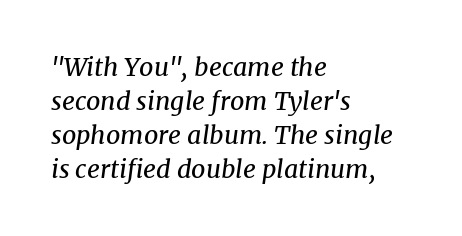
Q: Is the text bold? A: No.
Q: Is the text italic (slanted)? A: Yes, it leans right by about 8 degrees.
Q: Is the text underlined? A: No.
Q: How is the paragraph aligned? A: Left-aligned.
Q: Is the spacing between letters normal or unusually wide? A: Normal.
Q: Is the spacing between lines tight, normal or loose? A: Normal.
